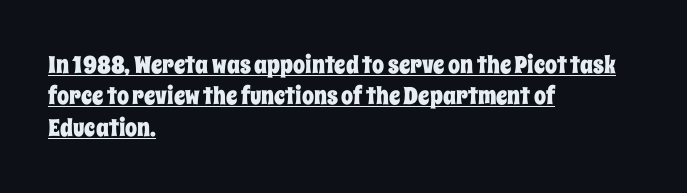
Q: Is the text italic (slanted)? A: No, it is upright.
Q: Is the text underlined? A: Yes.
Q: How is the paragraph aligned? A: Left-aligned.
Q: Is the spacing between letters normal or unusually wide? A: Normal.
Q: Is the spacing between lines tight, normal or loose? A: Normal.
